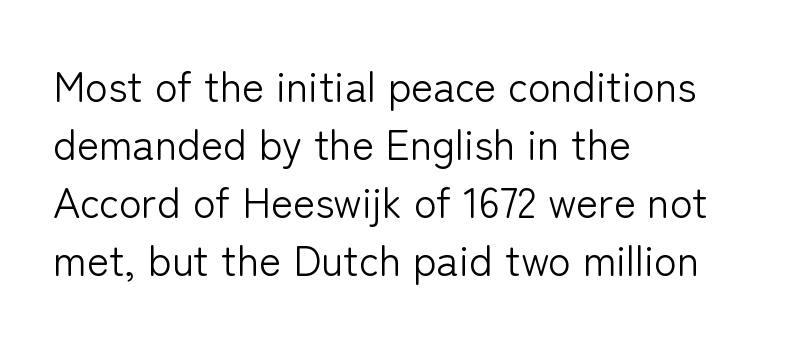
{"serif": "no", "italic": "no", "bold": "no", "weight": "light", "width": "normal", "stroke_contrast": "low", "x_height": "medium", "monospaced": "no", "underline": "no", "align": "left", "line_spacing": "normal", "line_spacing_ratio": 1.38, "letter_spacing": "normal", "letter_spacing_em": 0.0, "glyph_px": 42}
